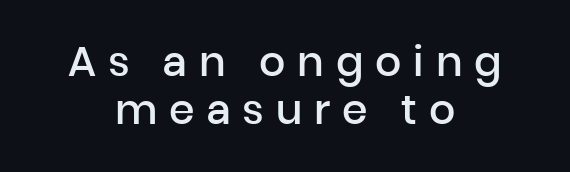
The image shows 41 px semibold sans-serif type, upright; set centered, line spacing 1.18x, unusually wide letter spacing (+0.29 em), not underlined; low stroke contrast and a medium x-height.
